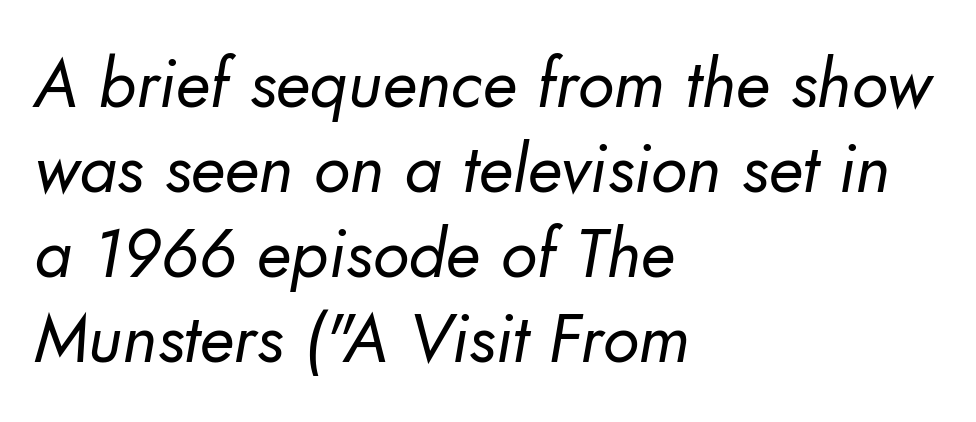
Q: Is the text bold? A: No.
Q: Is the typeface a serif or a sans-serif typeface? A: Sans-serif.
Q: Is the text underlined? A: No.
Q: How is the paragraph aligned? A: Left-aligned.
Q: Is the spacing between letters normal or unusually wide? A: Normal.
Q: Is the spacing between lines tight, normal or loose? A: Normal.
Q: Width (condensed, normal, or wide)? A: Normal.
Q: Stroke contrast? A: Low.
Q: x-height? A: Small.
Q: Monospaced? A: No.
